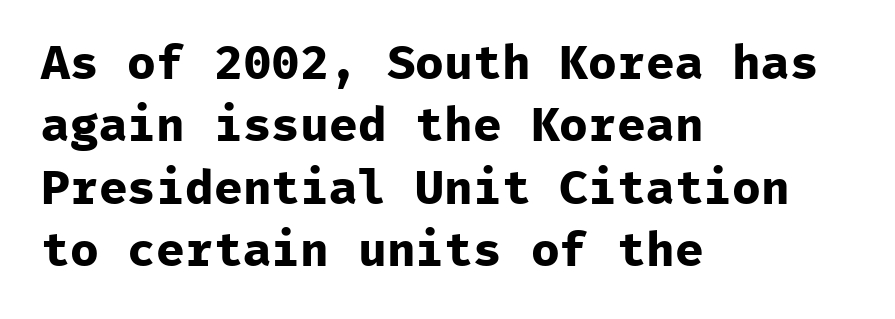
{"serif": "no", "italic": "no", "bold": "yes", "weight": "bold", "width": "normal", "stroke_contrast": "low", "x_height": "medium", "monospaced": "yes", "underline": "no", "align": "left", "line_spacing": "normal", "line_spacing_ratio": 1.3, "letter_spacing": "normal", "letter_spacing_em": 0.0, "glyph_px": 48}
